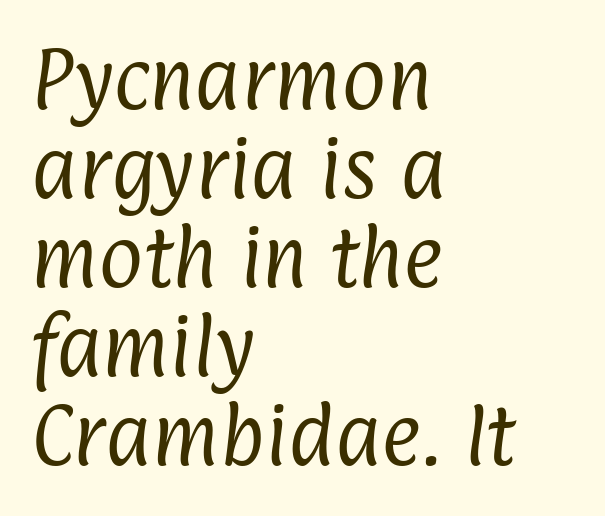
Q: Is the text bold? A: No.
Q: Is the typeface a serif or a sans-serif typeface? A: Sans-serif.
Q: Is the text underlined? A: No.
Q: How is the paragraph aligned? A: Left-aligned.
Q: Is the spacing between letters normal or unusually wide? A: Normal.
Q: Is the spacing between lines tight, normal or loose? A: Normal.
Q: Width (condensed, normal, or wide)? A: Condensed.
Q: Stroke contrast? A: Low.
Q: x-height? A: Medium.
Q: Monospaced? A: No.
